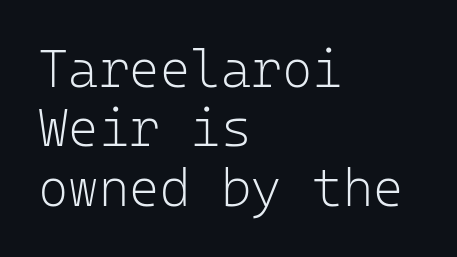
{"serif": "no", "italic": "no", "bold": "no", "weight": "light", "width": "normal", "stroke_contrast": "low", "x_height": "medium", "monospaced": "yes", "underline": "no", "align": "left", "line_spacing": "tight", "line_spacing_ratio": 1.14, "letter_spacing": "normal", "letter_spacing_em": 0.0, "glyph_px": 52}
